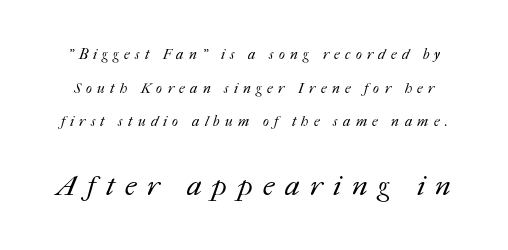
Here the glyphs are tracked loosely, breaking word shapes into spaced letters. Stem width sits at or under what a default text font uses. Proportional: the letters do not fall into vertical columns. Size hierarchy here favors the trailing block over the leading one. The zone under the glyphs is completely vacant.
